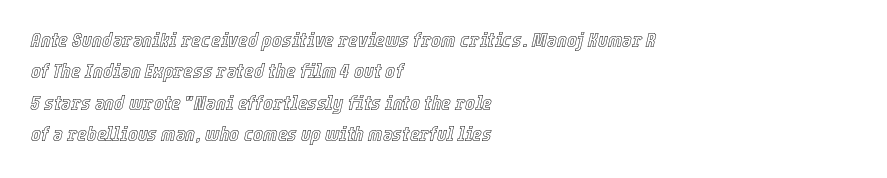
The image shows 21 px text type, italic (leaning right); set left-aligned, normal line spacing (1.5x), normal letter spacing, not underlined.
